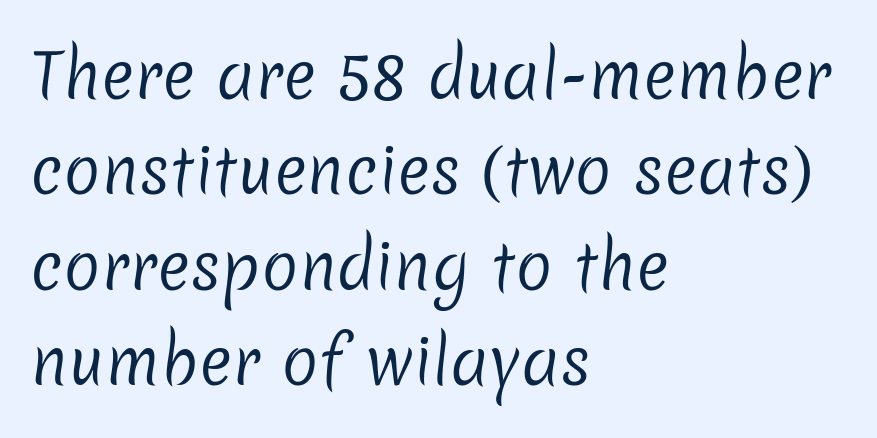
Does the type have serifs? No, each stem ends abruptly. The line texture is even and compact thanks to regular tracking. The gap between lines stays unmarked. Casual observation: everything's shoved over to the left. Here the designer chose a conventional face with non-uniform glyph widths. Leading matches the norm, producing a regular column.
